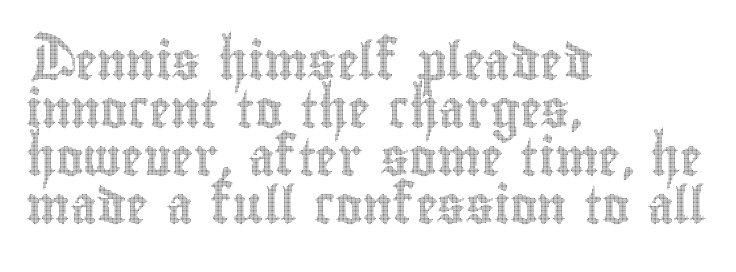
The image shows 37 px condensed type, upright; set left-aligned, normal line spacing (1.3x), normal letter spacing, not underlined; a small x-height.
